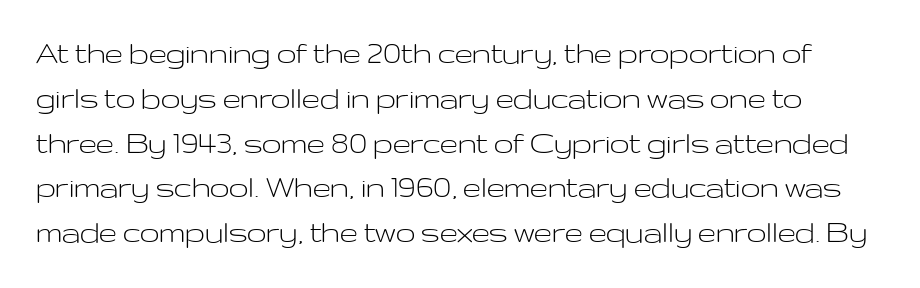
The image shows 35 px light, wide sans-serif type, upright; set normal line spacing (1.28x), normal letter spacing, not underlined; low stroke contrast and a medium x-height.
